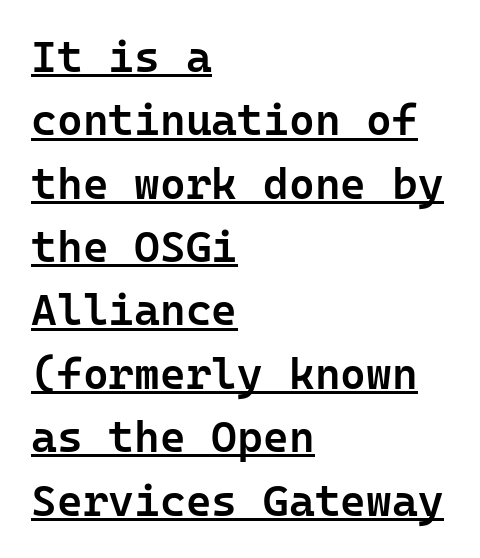
{"serif": "no", "italic": "no", "bold": "semi", "weight": "semibold", "width": "normal", "stroke_contrast": "low", "x_height": "medium", "monospaced": "yes", "underline": "yes", "align": "left", "line_spacing": "normal", "line_spacing_ratio": 1.44, "letter_spacing": "normal", "letter_spacing_em": 0.0, "glyph_px": 44}
